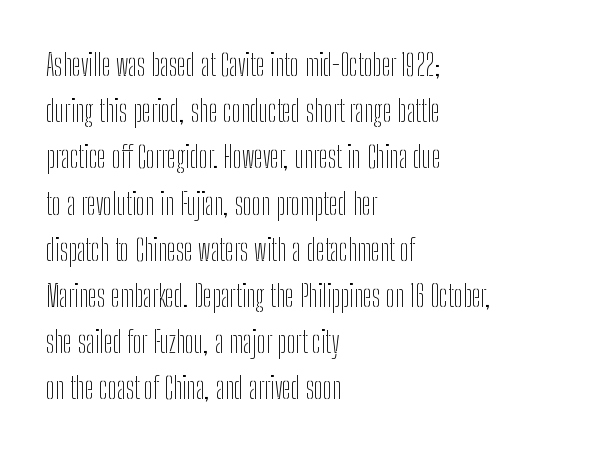
The image shows 30 px thin, condensed sans-serif type, upright; set left-aligned, normal line spacing (1.54x), normal letter spacing, not underlined; low stroke contrast and a medium x-height.
